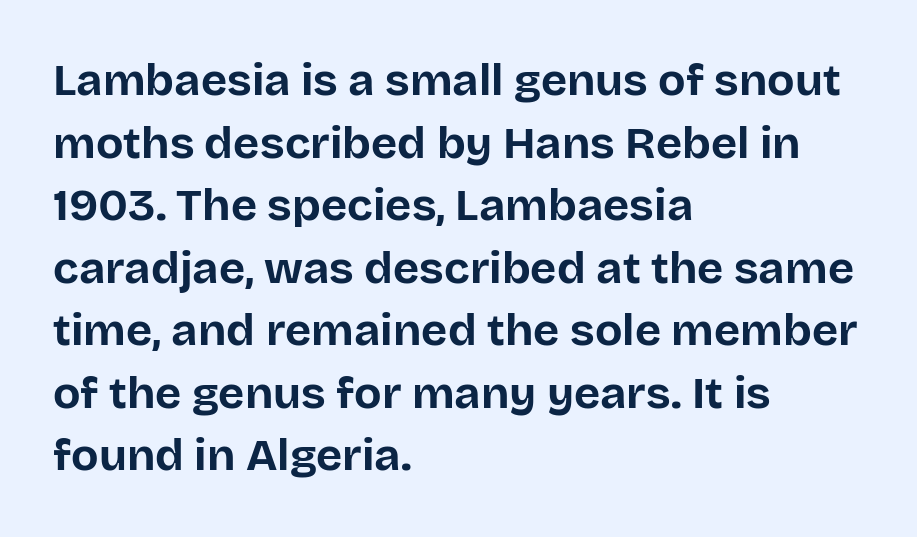
Q: Is the text bold? A: Yes.
Q: Is the text italic (slanted)? A: No, it is upright.
Q: Is the typeface a serif or a sans-serif typeface? A: Sans-serif.
Q: Is the text underlined? A: No.
Q: How is the paragraph aligned? A: Left-aligned.
Q: Is the spacing between letters normal or unusually wide? A: Normal.
Q: Is the spacing between lines tight, normal or loose? A: Normal.
Q: Width (condensed, normal, or wide)? A: Normal.
Q: Stroke contrast? A: Low.
Q: x-height? A: Large.
Q: Monospaced? A: No.
